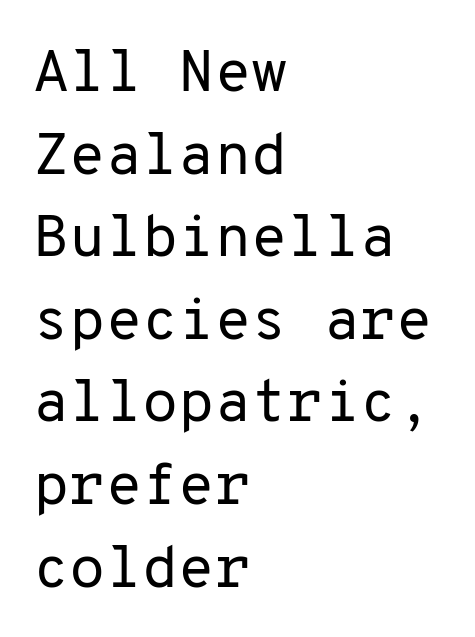
{"serif": "no", "italic": "no", "bold": "no", "weight": "regular", "width": "normal", "stroke_contrast": "low", "x_height": "medium", "monospaced": "yes", "underline": "no", "align": "left", "line_spacing": "normal", "line_spacing_ratio": 1.4, "letter_spacing": "normal", "letter_spacing_em": 0.0, "glyph_px": 59}
